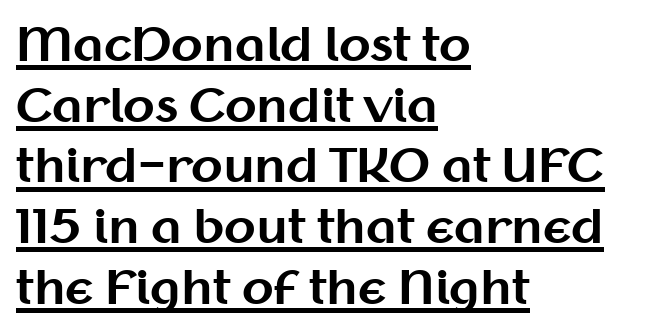
The image shows 46 px bold sans-serif type, upright; set left-aligned, normal line spacing (1.32x), normal letter spacing, underlined; medium stroke contrast and a medium x-height.
